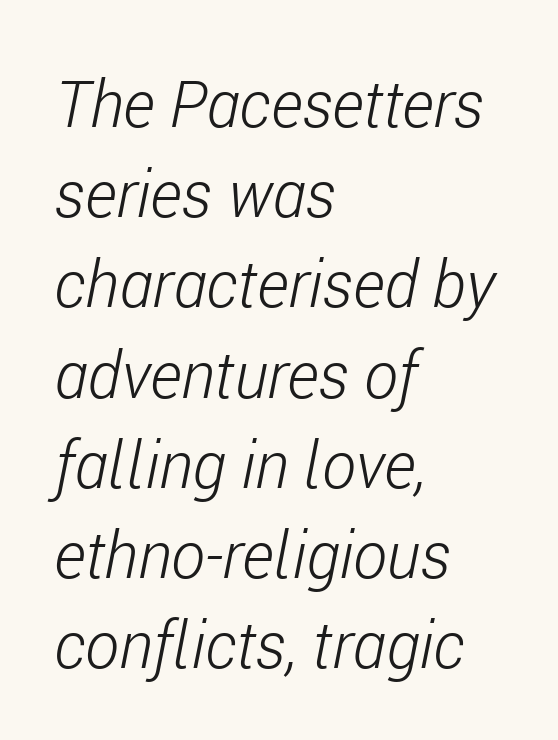
{"italic": "yes", "lean": "right", "slant_degrees": 11, "bold": "no", "weight": "light", "width": "condensed", "stroke_contrast": "low", "x_height": "medium", "monospaced": "no", "underline": "no", "align": "left", "line_spacing": "normal", "line_spacing_ratio": 1.41, "letter_spacing": "normal", "letter_spacing_em": 0.0, "glyph_px": 64}
